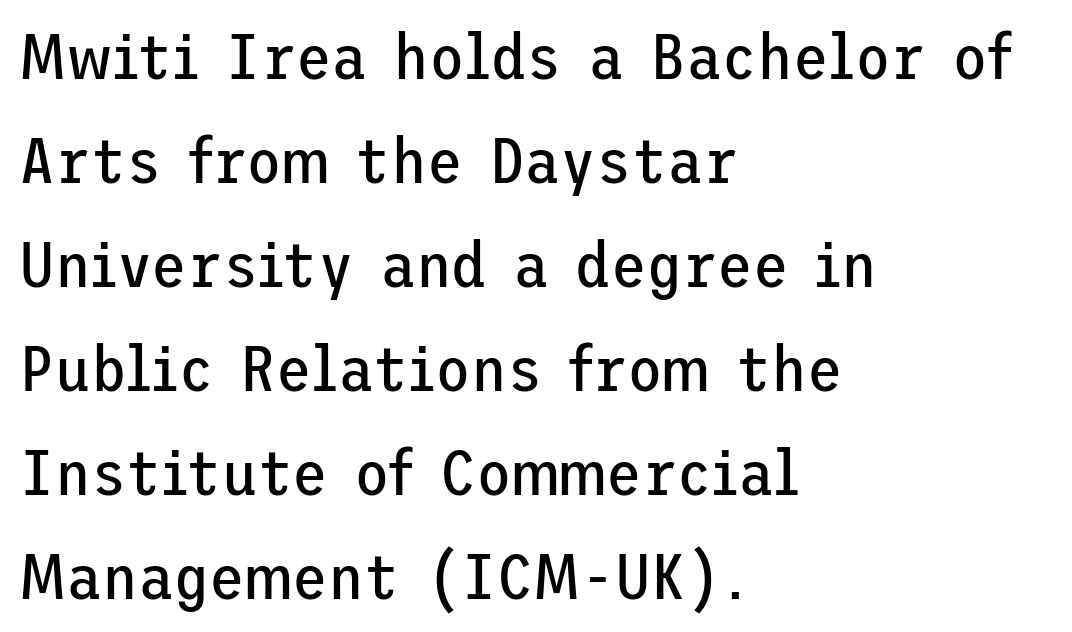
Q: Is the text bold? A: No.
Q: Is the text italic (slanted)? A: No, it is upright.
Q: Is the typeface a serif or a sans-serif typeface? A: Sans-serif.
Q: Is the text underlined? A: No.
Q: How is the paragraph aligned? A: Left-aligned.
Q: Is the spacing between letters normal or unusually wide? A: Normal.
Q: Is the spacing between lines tight, normal or loose? A: Normal.
Q: Width (condensed, normal, or wide)? A: Normal.
Q: Stroke contrast? A: Low.
Q: x-height? A: Medium.
